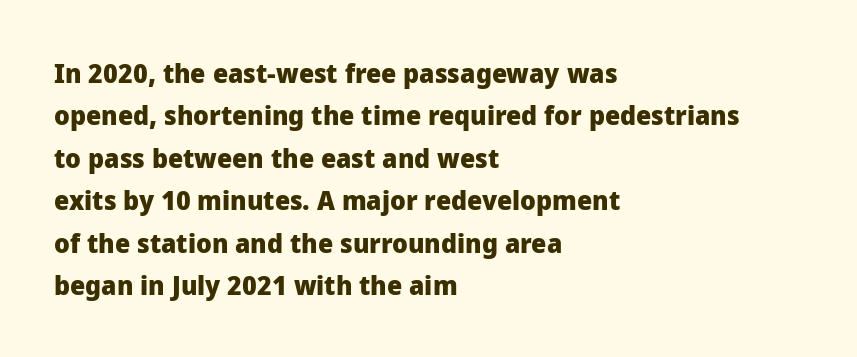
The image shows 27 px bold type, upright; set left-aligned, normal line spacing (1.57x), normal letter spacing, not underlined.
